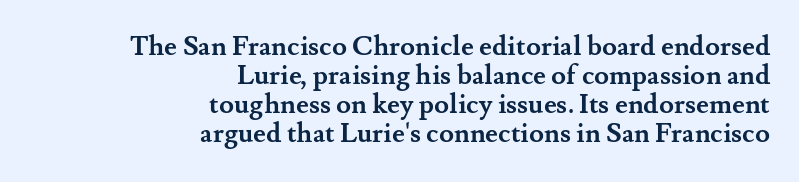
Italic? Not at all — the glyphs are vertical. As a designer I'd log this as weight 700, bold. The lines are packed closely together with very little leading. Plain, unruled lines of type.
